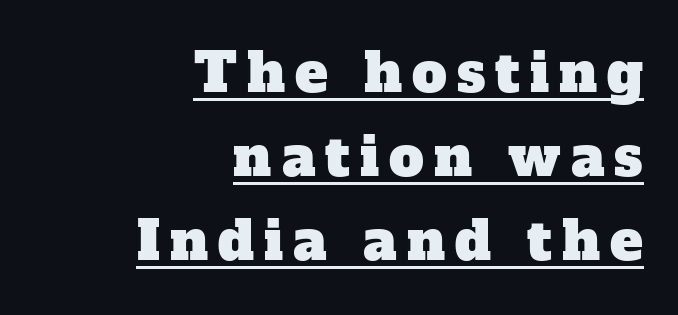
Q: Is the typeface a serif or a sans-serif typeface? A: Serif.
Q: Is the text underlined? A: Yes.
Q: How is the paragraph aligned? A: Right-aligned.
Q: Is the spacing between lines tight, normal or loose? A: Normal.
Q: Width (condensed, normal, or wide)? A: Normal.
Q: Stroke contrast? A: Low.
Q: x-height? A: Medium.
Q: Monospaced? A: No.
